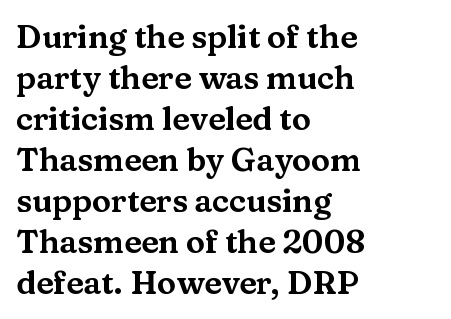
The image shows 32 px wide serif type, upright; set left-aligned, normal line spacing (1.28x), normal letter spacing, not underlined; medium stroke contrast and a medium x-height.
